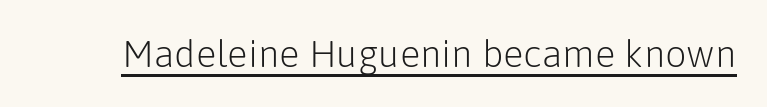
The image shows 38 px light sans-serif type, upright; set normal letter spacing, underlined; low stroke contrast and a medium x-height.
